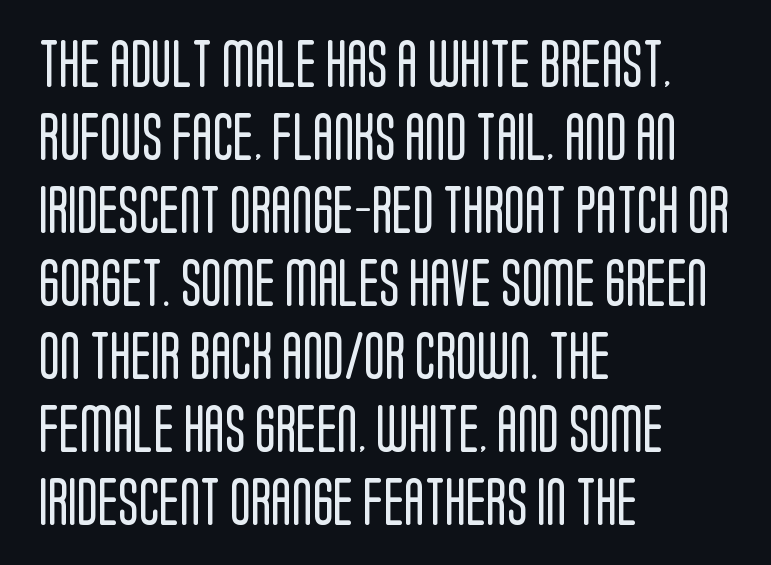
The image shows 48 px regular-weight, condensed sans-serif type, upright; set left-aligned, normal line spacing (1.52x), normal letter spacing, not underlined; low stroke contrast and a large x-height.
